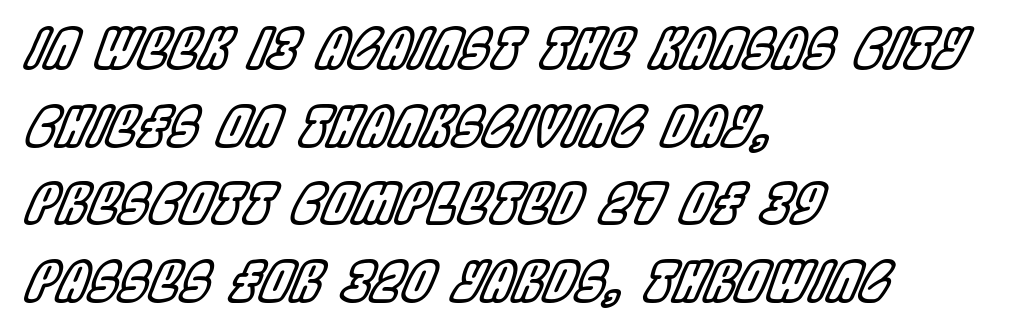
Beneath every word, the page is bare. This sample has the flowing, uneven cadence of proportional lettering. Characters follow at the spacing the type designer built in. Italic? Definitely — the glyphs are oblique.
